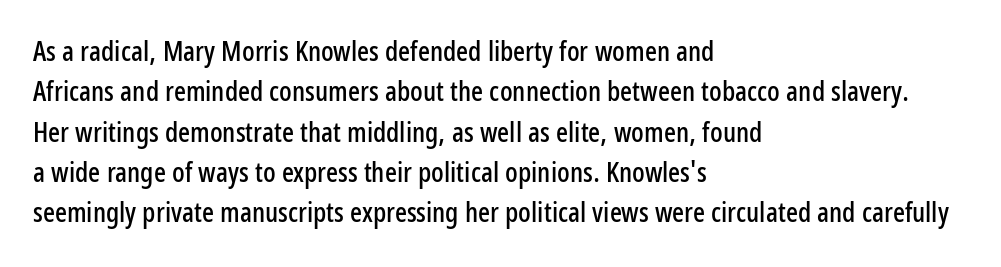
Q: Is the text italic (slanted)? A: No, it is upright.
Q: Is the typeface a serif or a sans-serif typeface? A: Sans-serif.
Q: Is the text underlined? A: No.
Q: How is the paragraph aligned? A: Left-aligned.
Q: Is the spacing between letters normal or unusually wide? A: Normal.
Q: Is the spacing between lines tight, normal or loose? A: Normal.
Q: Width (condensed, normal, or wide)? A: Condensed.
Q: Stroke contrast? A: Low.
Q: x-height? A: Medium.
Q: Monospaced? A: No.
